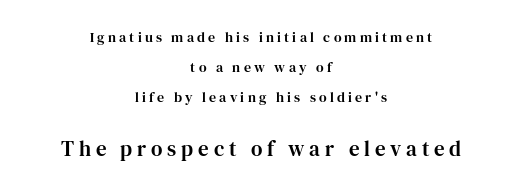
{"italic": "no", "underline": "no", "align": "center", "line_spacing": "loose", "line_spacing_ratio": 2.15, "letter_spacing": "wide", "letter_spacing_em": 0.23, "larger_block": "second", "size_ratio": 1.5, "glyph_px": 21}
